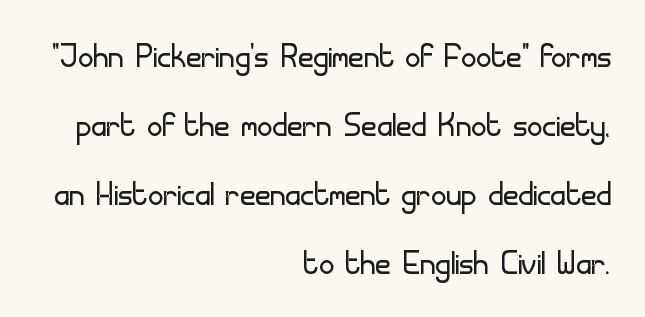
The image shows 42 px light sans-serif type, upright; set right-aligned, normal line spacing (1.64x), normal letter spacing, not underlined; low stroke contrast and a small x-height.
